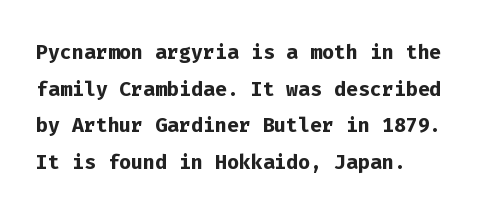
The image shows 28 px semibold sans-serif type, upright, monospaced; set left-aligned, normal line spacing (1.31x), normal letter spacing, not underlined; low stroke contrast and a medium x-height.
